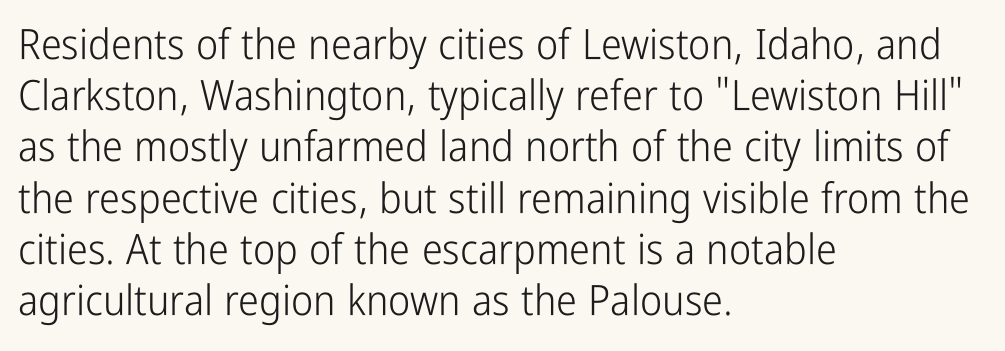
{"serif": "no", "italic": "no", "bold": "no", "weight": "light", "width": "condensed", "stroke_contrast": "low", "x_height": "medium", "monospaced": "no", "underline": "no", "align": "left", "line_spacing_ratio": 1.22, "letter_spacing": "normal", "letter_spacing_em": 0.0, "glyph_px": 42}
